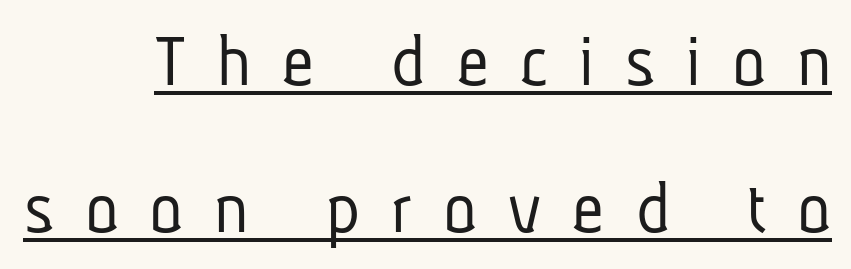
This sample is right-justified, so line beginnings fall wherever the words allow. Is this a sans? Yes — the strokes have no serifs. The rendering uses the underline text-decoration. Spacing verdict: proportional, widths tailored to each character. No letter is thick-stroked: the sample isn't bold.
